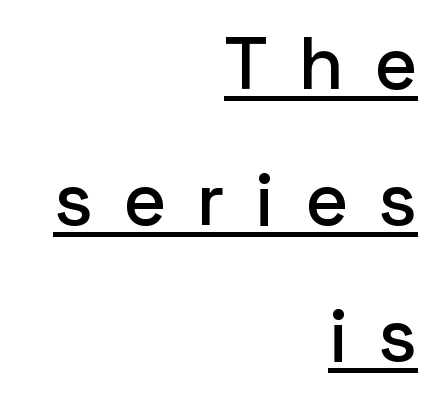
The image shows 74 px sans-serif type, upright; set right-aligned, line spacing 1.84x, unusually wide letter spacing (+0.41 em), underlined; low stroke contrast and a medium x-height.
